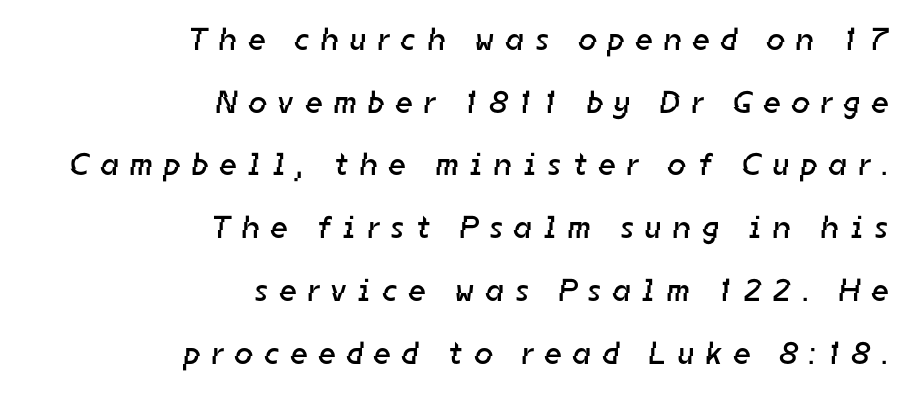
The image shows 32 px regular-weight sans-serif type; set right-aligned, loose line spacing (1.96x), unusually wide letter spacing (+0.37 em), not underlined; low stroke contrast and a medium x-height.
